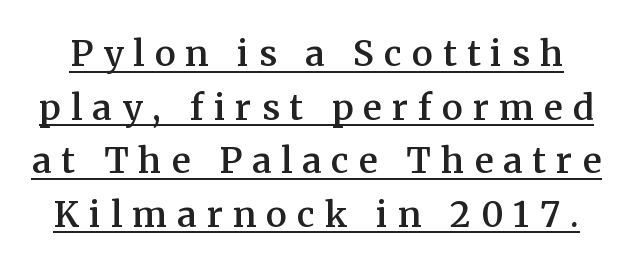
Words appear elongated and porous because spacing is wide. A fair bit of extra ink — the face is semibold, not bold. The vertical gap from one line to the next is medium. You can see a thin bar hugging the bottom of the glyphs.
